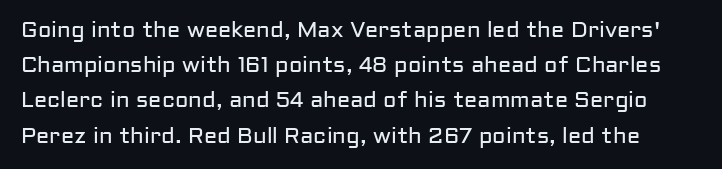
Q: Is the text bold? A: No.
Q: Is the text italic (slanted)? A: No, it is upright.
Q: Is the text underlined? A: No.
Q: Is the spacing between letters normal or unusually wide? A: Normal.
Q: Is the spacing between lines tight, normal or loose? A: Normal.
